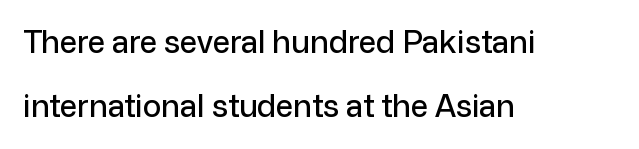
{"serif": "no", "italic": "no", "width": "normal", "stroke_contrast": "low", "x_height": "medium", "monospaced": "no", "underline": "no", "align": "left", "line_spacing": "loose", "line_spacing_ratio": 2.08, "letter_spacing": "normal", "letter_spacing_em": 0.0, "glyph_px": 31}
